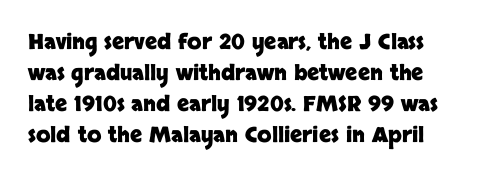
The image shows 21 px bold type, upright; set normal line spacing (1.48x), normal letter spacing, not underlined.
